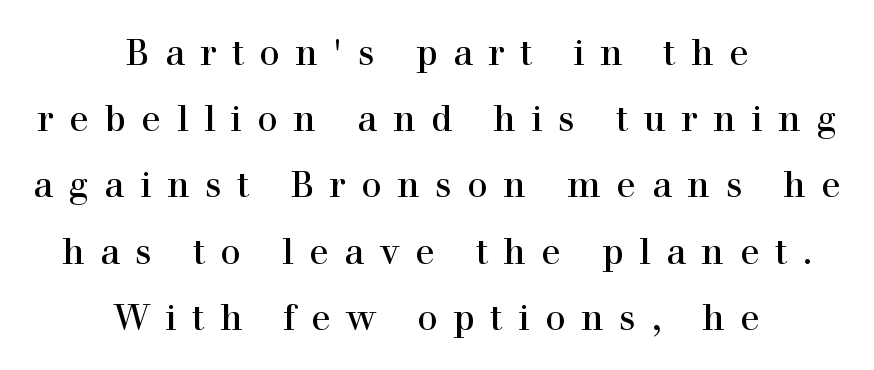
Plain, unruled lines of type. Tall strokes in this sample are plumb rather than angled. The rendering inserts visible extra space after every character. The designer went with a serif here, giving each stem small feet.
